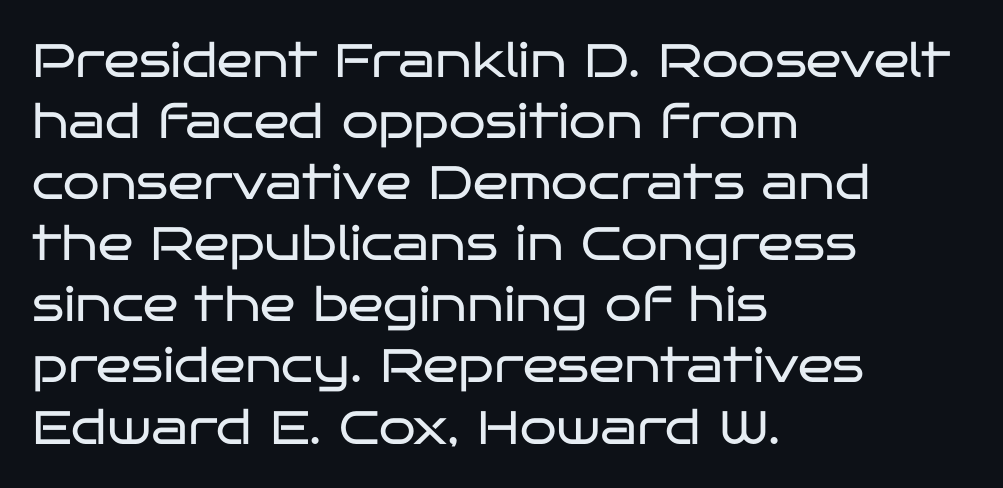
{"serif": "no", "italic": "no", "bold": "no", "weight": "regular", "width": "wide", "stroke_contrast": "low", "x_height": "large", "monospaced": "no", "underline": "no", "align": "left", "line_spacing": "normal", "line_spacing_ratio": 1.3, "letter_spacing": "normal", "letter_spacing_em": 0.0, "glyph_px": 47}
